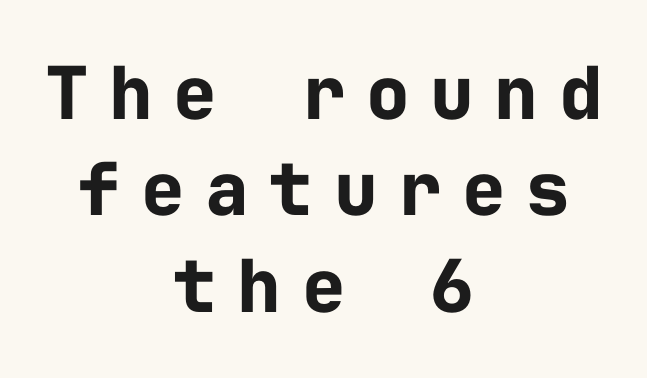
Q: Is the text bold? A: Yes.
Q: Is the text italic (slanted)? A: No, it is upright.
Q: Is the typeface a serif or a sans-serif typeface? A: Sans-serif.
Q: Is the text underlined? A: No.
Q: How is the paragraph aligned? A: Centered.
Q: Is the spacing between letters normal or unusually wide? A: Unusually wide.
Q: Is the spacing between lines tight, normal or loose? A: Normal.
Q: Width (condensed, normal, or wide)? A: Normal.
Q: Stroke contrast? A: Low.
Q: x-height? A: Medium.
Q: Monospaced? A: Yes.
